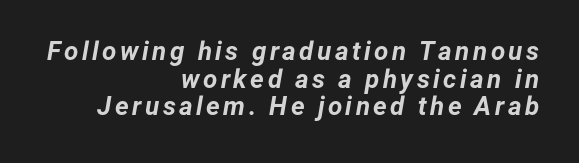
Students, this is bold: see how much ink each stroke carries. Beneath every word, the page is bare. Leading: reduced. Yep, that's italic — everything's leaning. The paragraph shown leans on its right margin.
